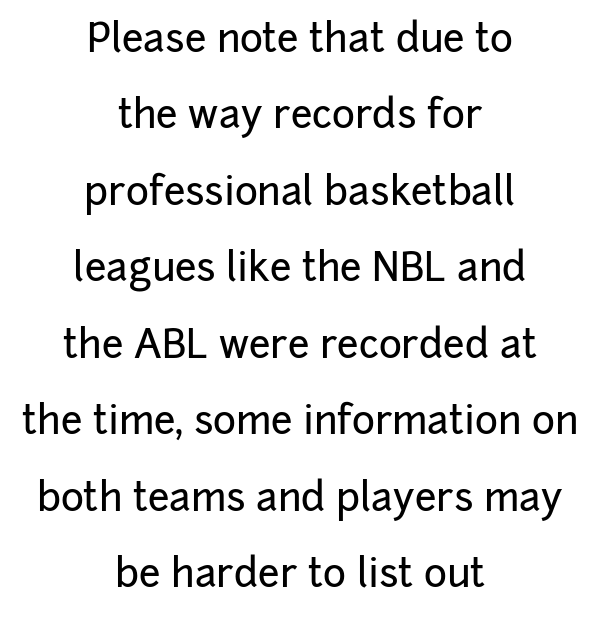
Q: Is the text italic (slanted)? A: No, it is upright.
Q: Is the typeface a serif or a sans-serif typeface? A: Sans-serif.
Q: Is the text underlined? A: No.
Q: How is the paragraph aligned? A: Centered.
Q: Is the spacing between letters normal or unusually wide? A: Normal.
Q: Is the spacing between lines tight, normal or loose? A: Loose.
Q: Width (condensed, normal, or wide)? A: Normal.
Q: Stroke contrast? A: Low.
Q: x-height? A: Medium.
Q: Monospaced? A: No.
